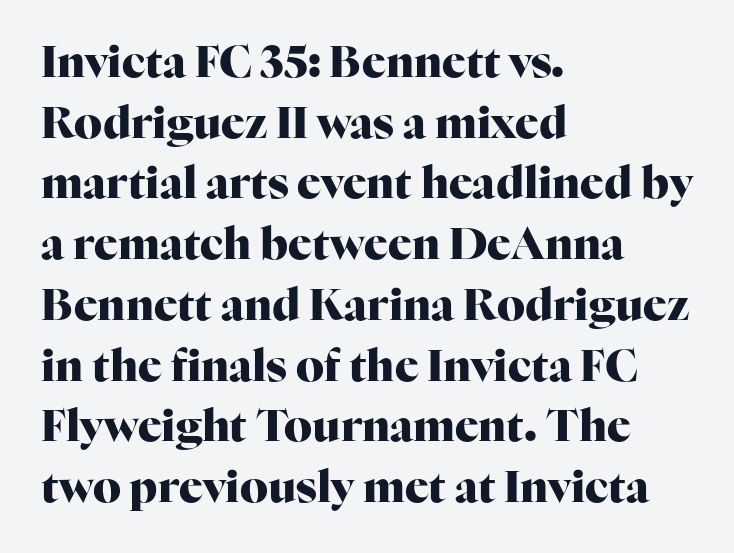
Q: Is the text bold? A: Yes.
Q: Is the text italic (slanted)? A: No, it is upright.
Q: Is the typeface a serif or a sans-serif typeface? A: Serif.
Q: Is the text underlined? A: No.
Q: How is the paragraph aligned? A: Left-aligned.
Q: Is the spacing between letters normal or unusually wide? A: Normal.
Q: Is the spacing between lines tight, normal or loose? A: Normal.
Q: Width (condensed, normal, or wide)? A: Normal.
Q: Stroke contrast? A: High.
Q: x-height? A: Medium.
Q: Monospaced? A: No.
